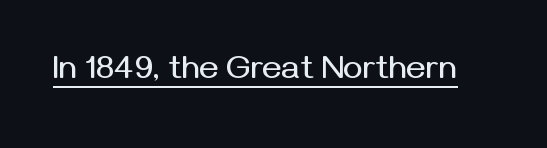
Q: Is the text italic (slanted)? A: No, it is upright.
Q: Is the typeface a serif or a sans-serif typeface? A: Sans-serif.
Q: Is the text underlined? A: Yes.
Q: Is the spacing between letters normal or unusually wide? A: Normal.
Q: Width (condensed, normal, or wide)? A: Normal.
Q: Stroke contrast? A: Medium.
Q: x-height? A: Medium.
Q: Monospaced? A: No.
